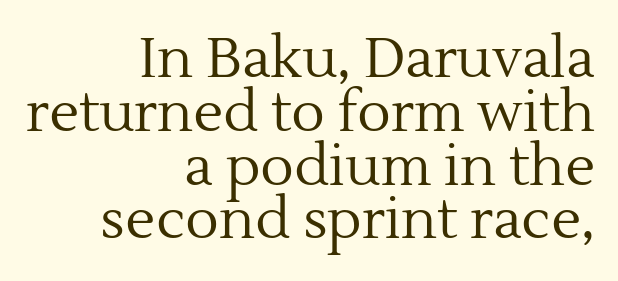
The image shows 56 px regular-weight serif type, upright; set right-aligned, tight line spacing (0.96x), normal letter spacing, not underlined; a medium x-height.
